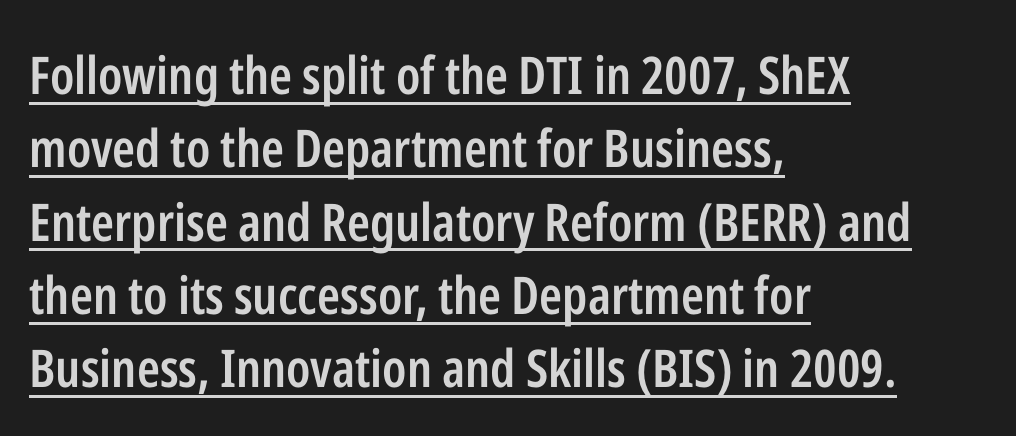
A sans-serif font was chosen for this passage. Descenders here cross a horizontal rule under the line. The glyphs have the mass of a demibold cut, below bold. Compared with a centered layout, this one pins lines to the left instead. Whoever set this chose a conventional vertical rhythm. Posture: vertical.
